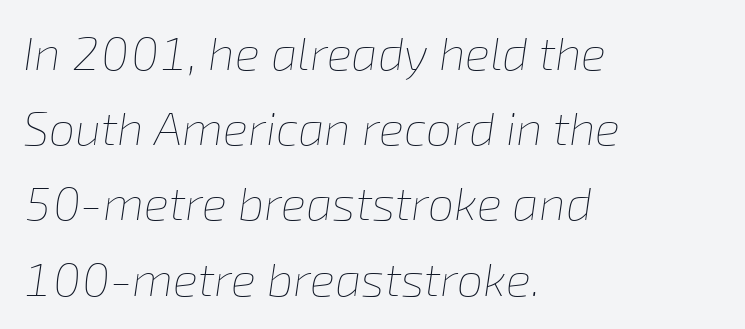
The image shows 47 px thin type, italic (leaning right); set left-aligned, normal line spacing (1.6x), normal letter spacing, not underlined; low stroke contrast and a medium x-height.
